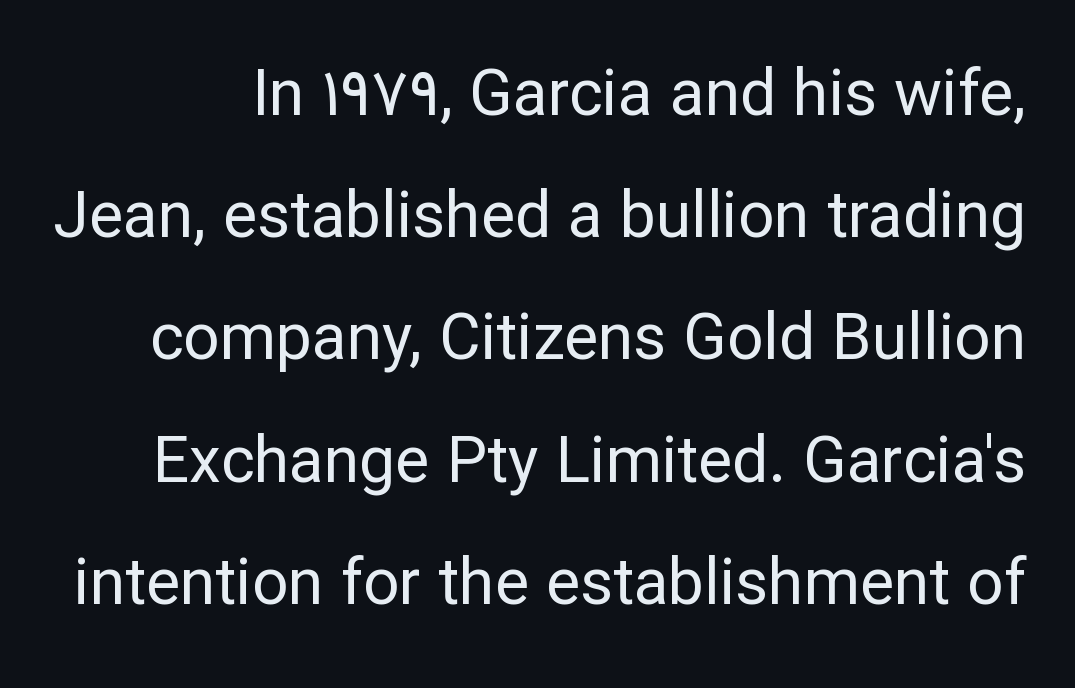
This rendering leaves character spacing at its baseline value. Quick note: not italic, upright. The font is comparable to plain body text, perhaps lighter. The text was rendered using a sans face with plain stroke endings.
